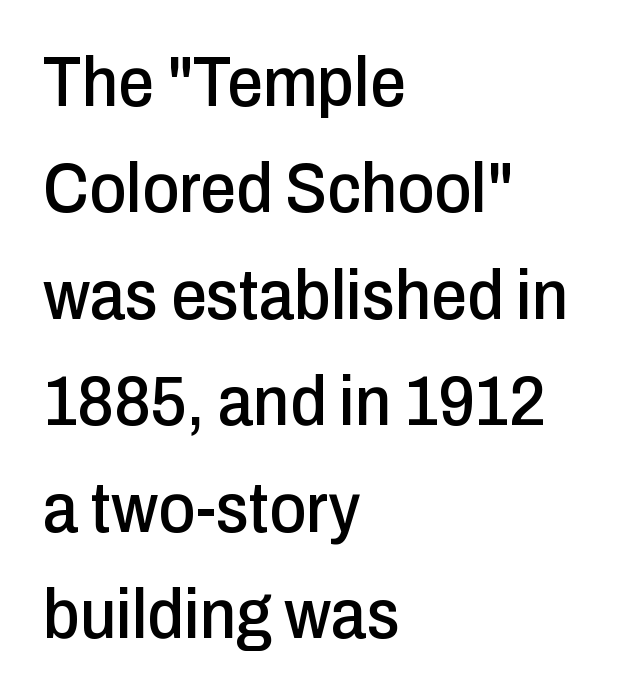
The image shows 71 px condensed sans-serif type, upright; set left-aligned, normal line spacing (1.5x), normal letter spacing, not underlined; low stroke contrast and a medium x-height.
